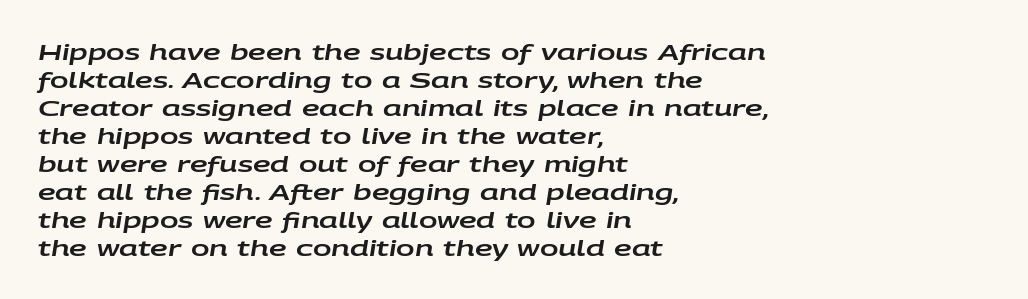
Q: Is the text italic (slanted)? A: Yes, it leans right by about 9 degrees.
Q: Is the text underlined? A: No.
Q: How is the paragraph aligned? A: Left-aligned.
Q: Is the spacing between letters normal or unusually wide? A: Normal.
Q: Is the spacing between lines tight, normal or loose? A: Normal.
